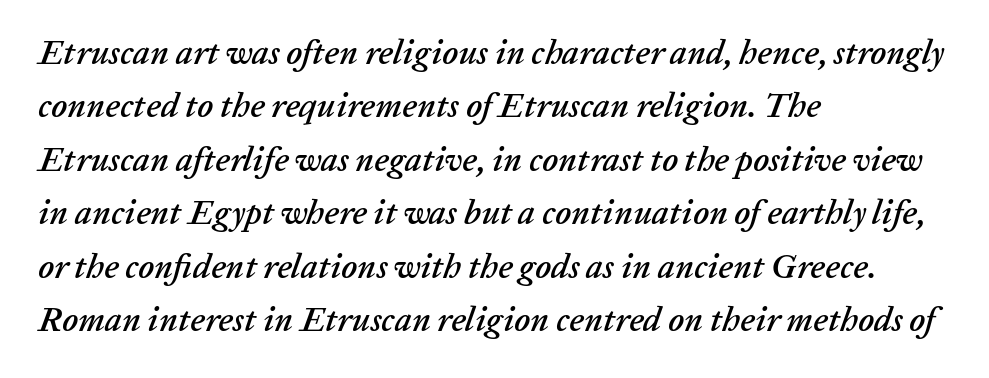
Q: Is the text italic (slanted)? A: Yes, it leans right by about 20 degrees.
Q: Is the text underlined? A: No.
Q: How is the paragraph aligned? A: Left-aligned.
Q: Is the spacing between letters normal or unusually wide? A: Normal.
Q: Is the spacing between lines tight, normal or loose? A: Normal.
Q: Width (condensed, normal, or wide)? A: Normal.
Q: Stroke contrast? A: Low.
Q: x-height? A: Medium.
Q: Monospaced? A: No.
